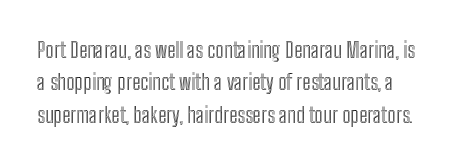
Interline gaps are of average width in this sample. Caption: standard tracking, unaltered. Tall strokes in this sample are plumb rather than angled. Descender tails drop into unmarked territory.
